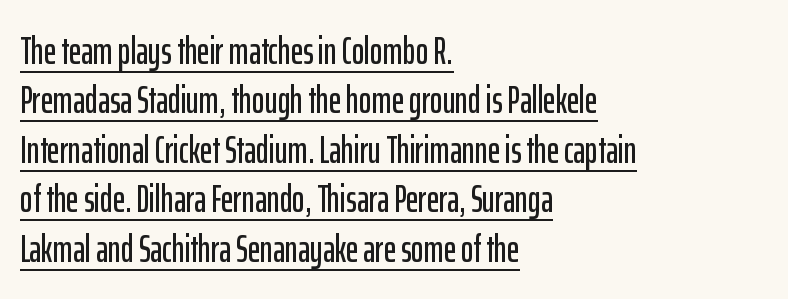
The words here are underlined. The designer left line spacing at the default. You can tell it's not italic because the verticals are truly vertical. The rendering uses natural spacing where letterforms have individual widths.
